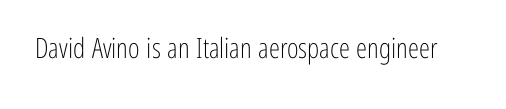
Note: no serifs on the glyphs. You can tell it's not italic because the verticals are truly vertical. On a weight scale, this lands at 450 or below. Rule under the text: the space is simply empty. Is this a fixed-width face? No — the glyphs have proportional, varying widths.
